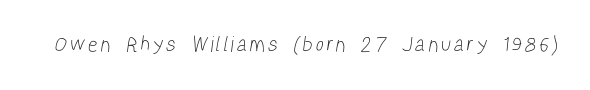
The letterforms sit at book weight or below. Letter spacing: wide. The baseline area is clear.
